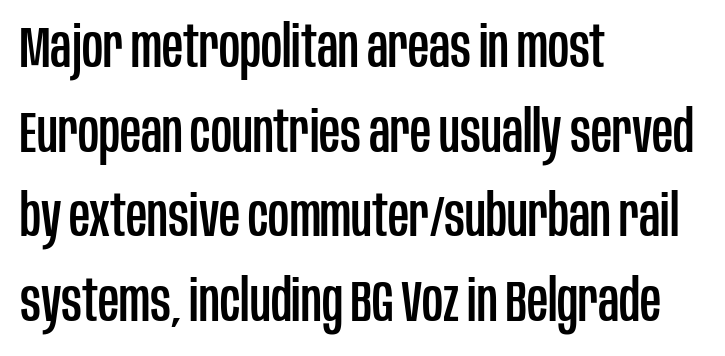
Q: Is the text italic (slanted)? A: No, it is upright.
Q: Is the typeface a serif or a sans-serif typeface? A: Sans-serif.
Q: Is the text underlined? A: No.
Q: How is the paragraph aligned? A: Left-aligned.
Q: Is the spacing between letters normal or unusually wide? A: Normal.
Q: Is the spacing between lines tight, normal or loose? A: Normal.
Q: Width (condensed, normal, or wide)? A: Condensed.
Q: Stroke contrast? A: Low.
Q: x-height? A: Large.
Q: Monospaced? A: No.
